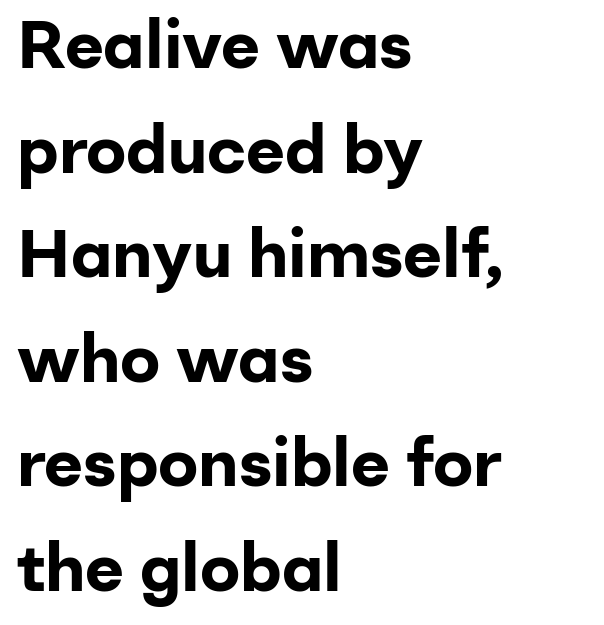
The image shows 67 px bold sans-serif type, upright; set left-aligned, normal line spacing (1.56x), normal letter spacing, not underlined; low stroke contrast and a medium x-height.
